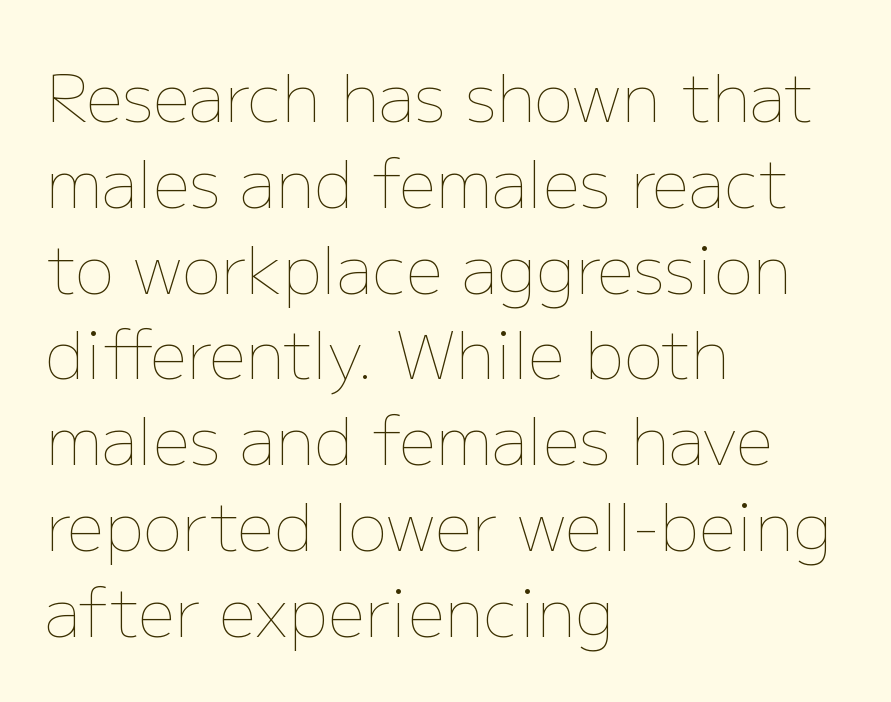
This is roman type, the default non-slanted kind. The letters advance in unequal steps, a hallmark of proportional type. The glyphs are unaccompanied by any horizontal stroke below them. All the whitespace from short lines collects on the right.
